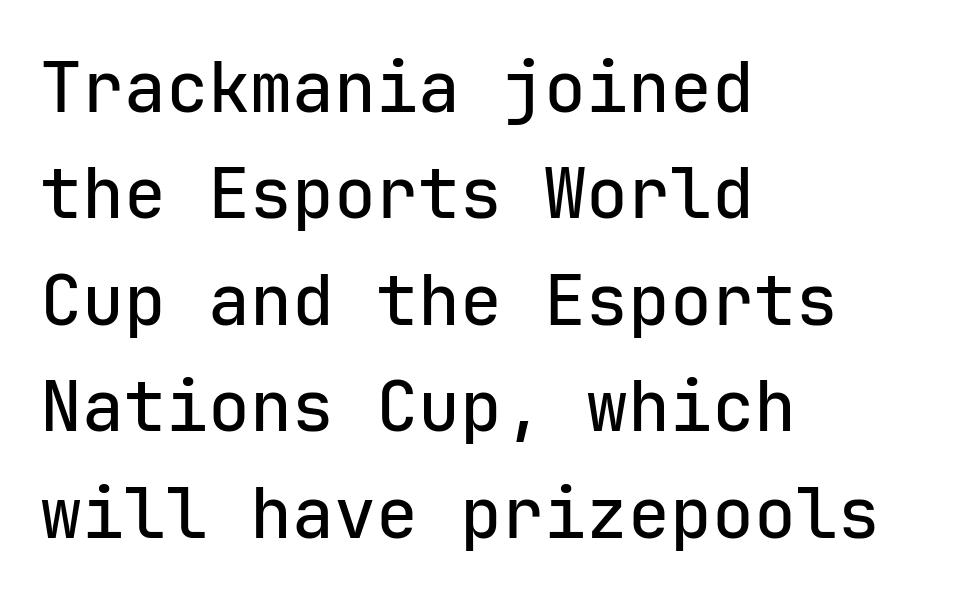
{"serif": "no", "italic": "no", "width": "normal", "stroke_contrast": "low", "x_height": "medium", "monospaced": "yes", "underline": "no", "align": "left", "line_spacing": "normal", "line_spacing_ratio": 1.52, "letter_spacing": "normal", "letter_spacing_em": 0.0, "glyph_px": 70}
